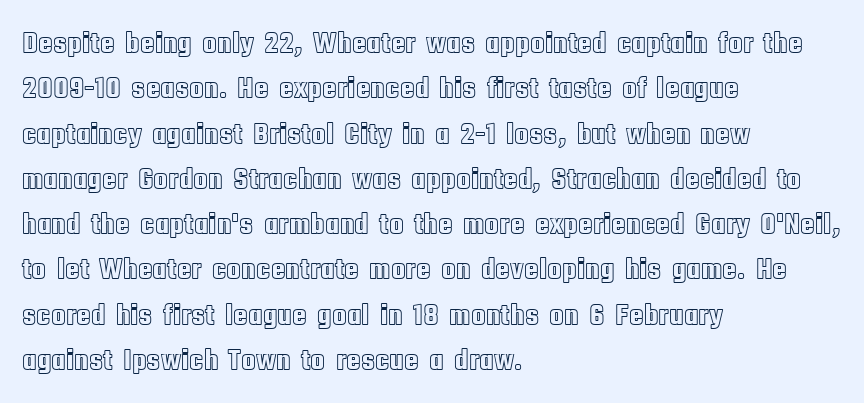
The image shows 30 px condensed type, upright; set left-aligned, normal line spacing (1.51x), normal letter spacing, not underlined; a large x-height.
